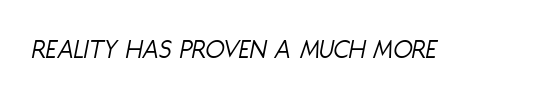
{"italic": "yes", "lean": "right", "slant_degrees": 11, "bold": "no", "weight": "light", "width": "condensed", "stroke_contrast": "low", "x_height": "large", "monospaced": "no", "underline": "no", "letter_spacing": "normal", "letter_spacing_em": 0.0, "glyph_px": 28}
